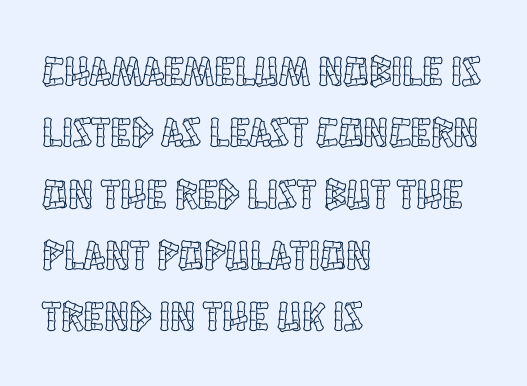
The image shows 42 px condensed type, upright; set left-aligned, normal line spacing (1.46x), normal letter spacing, not underlined; a large x-height.
